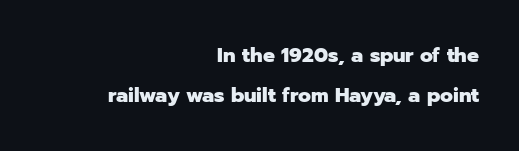
{"italic": "no", "bold": "yes", "underline": "no", "align": "right", "line_spacing": "loose", "line_spacing_ratio": 2.0, "letter_spacing": "normal", "letter_spacing_em": 0.0, "glyph_px": 20}
